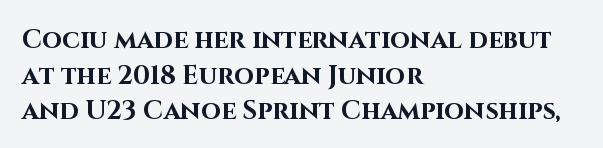
The image shows 26 px bold type, upright; set left-aligned, normal line spacing (1.37x), normal letter spacing, not underlined.
